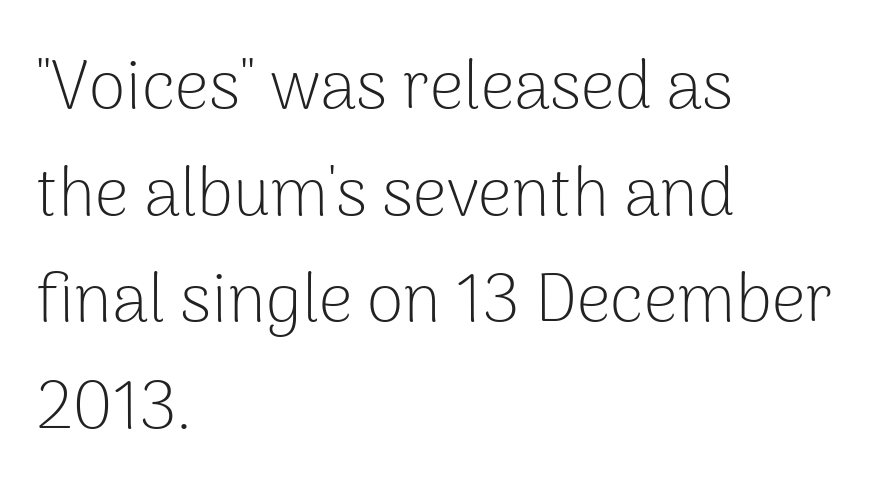
Q: Is the text bold? A: No.
Q: Is the text italic (slanted)? A: No, it is upright.
Q: Is the typeface a serif or a sans-serif typeface? A: Sans-serif.
Q: Is the text underlined? A: No.
Q: How is the paragraph aligned? A: Left-aligned.
Q: Is the spacing between letters normal or unusually wide? A: Normal.
Q: Is the spacing between lines tight, normal or loose? A: Normal.
Q: Width (condensed, normal, or wide)? A: Normal.
Q: Stroke contrast? A: Low.
Q: x-height? A: Medium.
Q: Monospaced? A: No.
